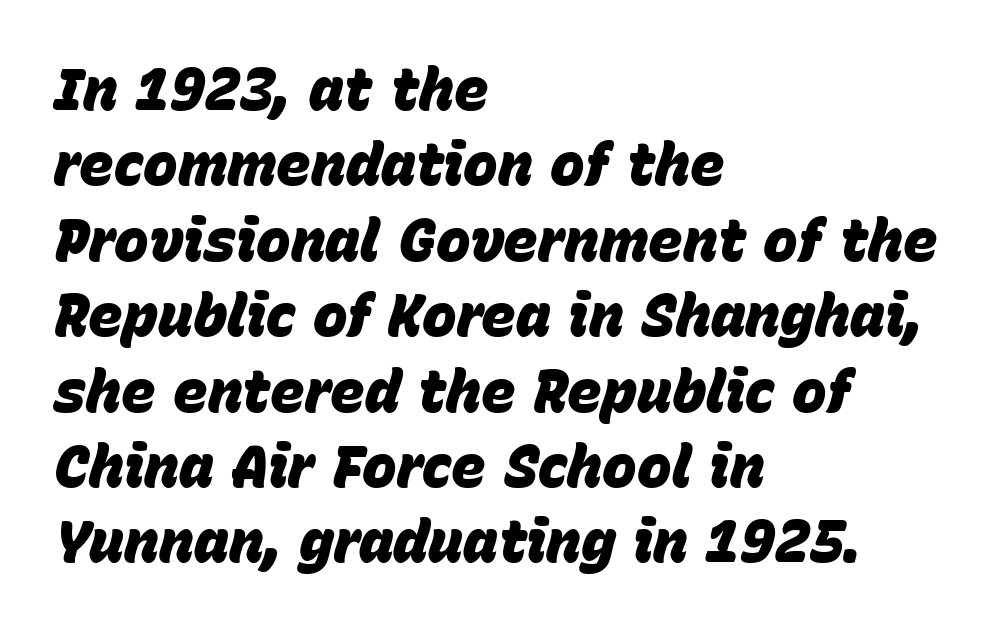
{"italic": "yes", "lean": "right", "slant_degrees": 15, "bold": "yes", "weight": "heavy", "width": "normal", "stroke_contrast": "low", "x_height": "large", "monospaced": "no", "underline": "no", "align": "left", "line_spacing": "normal", "line_spacing_ratio": 1.3, "letter_spacing": "normal", "letter_spacing_em": 0.0, "glyph_px": 58}
